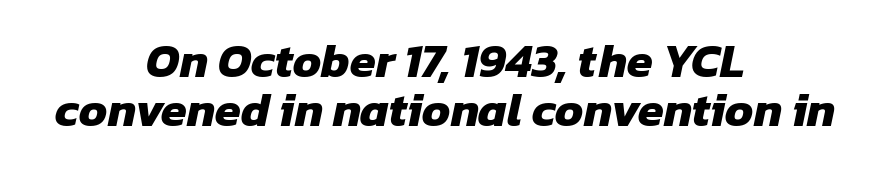
The image shows 47 px heavy sans-serif type; set centered, tight line spacing (1.05x), normal letter spacing, not underlined; low stroke contrast and a medium x-height.
